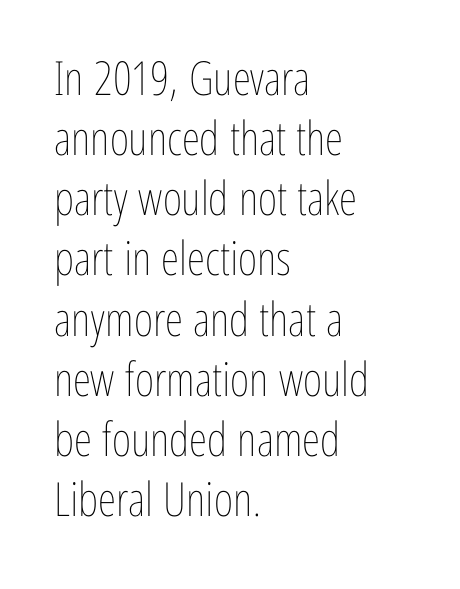
The image shows 47 px thin, condensed type, upright; set left-aligned, normal line spacing (1.28x), normal letter spacing, not underlined; low stroke contrast and a medium x-height.
